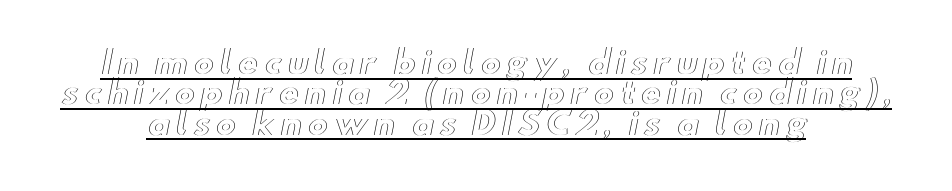
Each line of the rendering has a horizontal stroke beneath the glyphs. Each new line begins almost immediately beneath the previous one. You could not count columns in this text — the font is proportionally spaced.
